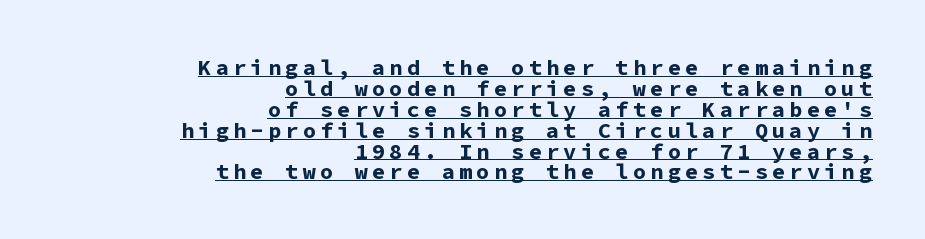
Q: Is the text bold? A: Yes.
Q: Is the text italic (slanted)? A: No, it is upright.
Q: Is the text underlined? A: Yes.
Q: How is the paragraph aligned? A: Right-aligned.
Q: Is the spacing between lines tight, normal or loose? A: Tight.
